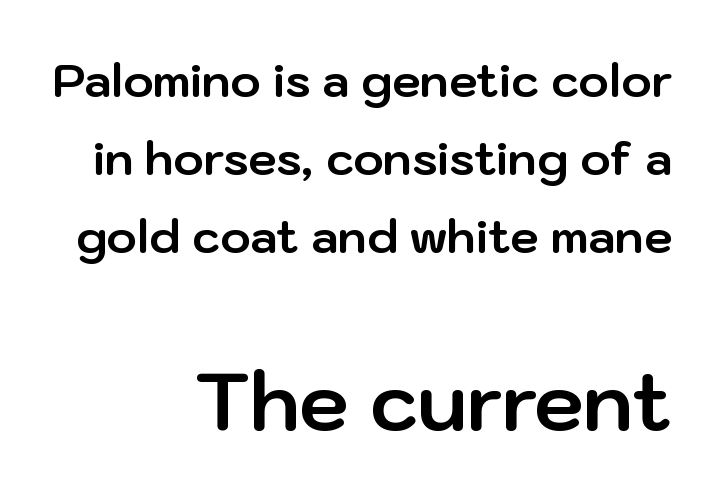
Q: Is the text bold? A: Yes.
Q: Is the text italic (slanted)? A: No, it is upright.
Q: Is the typeface a serif or a sans-serif typeface? A: Sans-serif.
Q: Is the text underlined? A: No.
Q: How is the paragraph aligned? A: Right-aligned.
Q: Is the spacing between letters normal or unusually wide? A: Normal.
Q: Is the spacing between lines tight, normal or loose? A: Normal.
Q: Which block of text is set in a larger size, the first (top) or the second (bottom)? A: The second (bottom) one.
Q: Width (condensed, normal, or wide)? A: Normal.
Q: Stroke contrast? A: Low.
Q: x-height? A: Medium.
Q: Monospaced? A: No.
